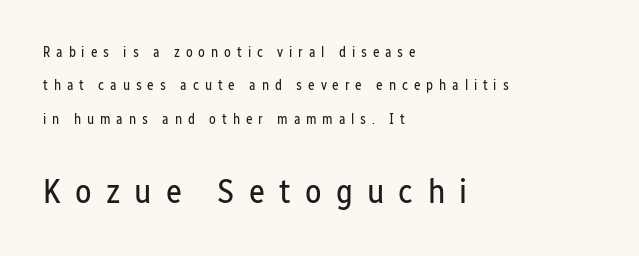
Q: Is the text bold? A: No.
Q: Is the text italic (slanted)? A: No, it is upright.
Q: Is the typeface a serif or a sans-serif typeface? A: Sans-serif.
Q: Is the text underlined? A: No.
Q: How is the paragraph aligned? A: Left-aligned.
Q: Is the spacing between letters normal or unusually wide? A: Unusually wide.
Q: Is the spacing between lines tight, normal or loose? A: Loose.
Q: Which block of text is set in a larger size, the first (top) or the second (bottom)? A: The second (bottom) one.
Q: Width (condensed, normal, or wide)? A: Condensed.
Q: Stroke contrast? A: Low.
Q: x-height? A: Medium.
Q: Monospaced? A: No.
